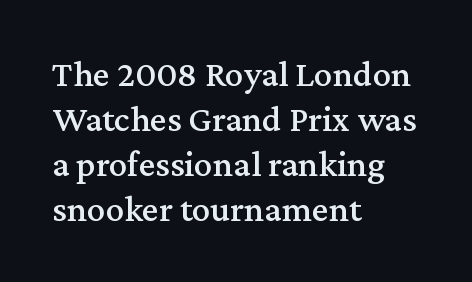
What stands out about the letter spacing? Nothing — it is the standard amount. You can tell it's not italic because the verticals are truly vertical. The face used here is proportionally spaced, like ordinary book or web type. Teacher's note: observe the even left margin — that is flush-left alignment. The words here are not underlined.
